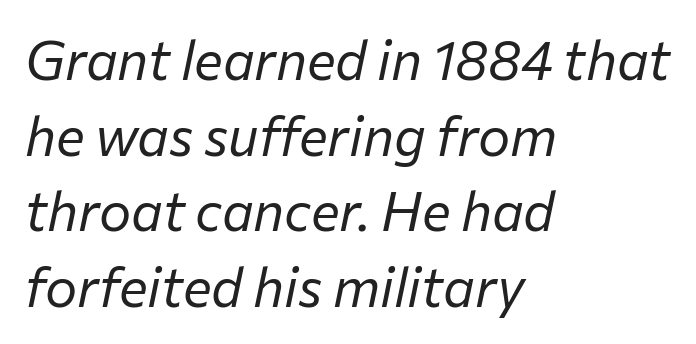
Q: Is the text bold? A: No.
Q: Is the text italic (slanted)? A: Yes, it leans right by about 12 degrees.
Q: Is the text underlined? A: No.
Q: How is the paragraph aligned? A: Left-aligned.
Q: Is the spacing between letters normal or unusually wide? A: Normal.
Q: Is the spacing between lines tight, normal or loose? A: Normal.
Q: Width (condensed, normal, or wide)? A: Normal.
Q: Stroke contrast? A: Low.
Q: x-height? A: Medium.
Q: Monospaced? A: No.
